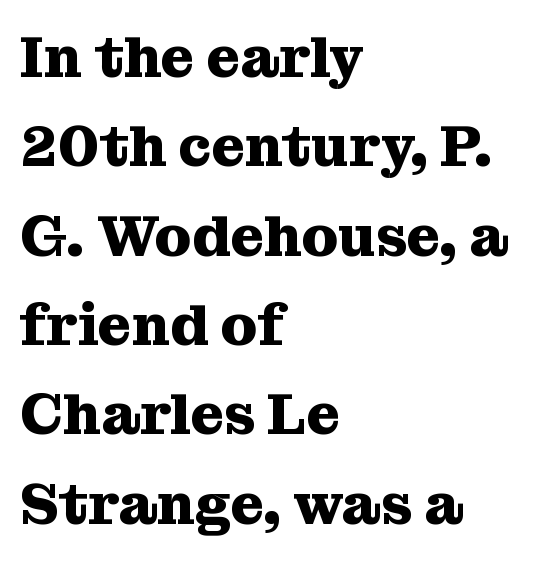
{"serif": "yes", "italic": "no", "bold": "yes", "weight": "heavy", "width": "normal", "stroke_contrast": "medium", "x_height": "medium", "monospaced": "no", "underline": "no", "align": "left", "line_spacing": "normal", "line_spacing_ratio": 1.54, "letter_spacing": "normal", "letter_spacing_em": 0.0, "glyph_px": 58}
